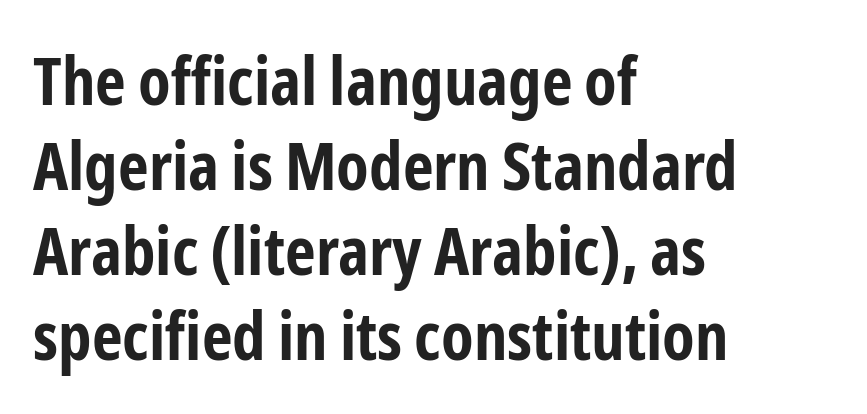
Decoration check: the copy has no underline. Leading: standard. Think of a printed novel: that variable character pitch is what you see here. Each word holds together tightly as a unit, with standard inter-letter gaps.
